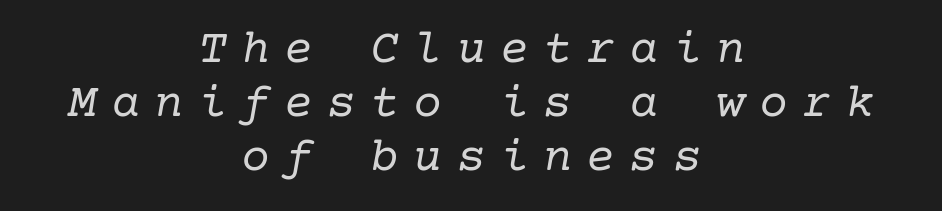
Q: Is the text bold? A: No.
Q: Is the text italic (slanted)? A: Yes, it leans right by about 10 degrees.
Q: Is the typeface a serif or a sans-serif typeface? A: Serif.
Q: Is the text underlined? A: No.
Q: How is the paragraph aligned? A: Centered.
Q: Is the spacing between letters normal or unusually wide? A: Unusually wide.
Q: Is the spacing between lines tight, normal or loose? A: Tight.
Q: Width (condensed, normal, or wide)? A: Normal.
Q: Stroke contrast? A: Low.
Q: x-height? A: Medium.
